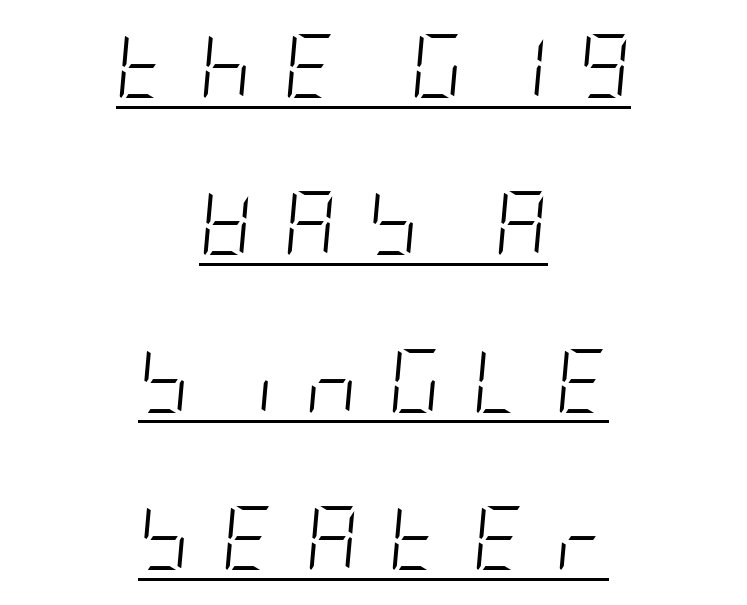
Italic: yes, the glyphs are oblique. Stroke thickness stays within the range of a standard reading face or lighter. Baseline-to-baseline distance is far greater than the letter height. The rendered words wear a rule along their underside. Both edges are ragged and mirror each other, which tells us the setting is centered. Words appear elongated and porous because spacing is wide.
